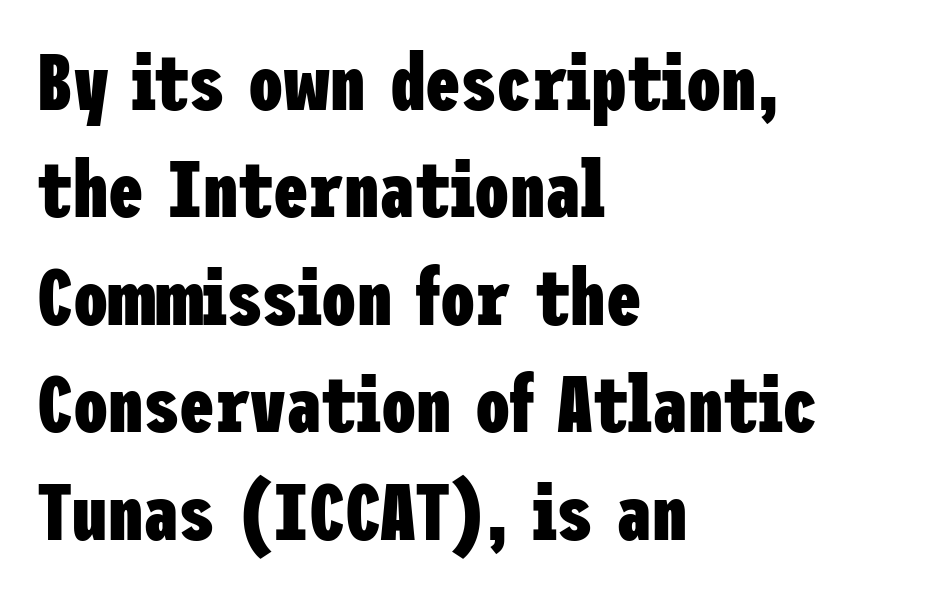
{"serif": "no", "italic": "no", "bold": "yes", "weight": "heavy", "width": "condensed", "stroke_contrast": "low", "x_height": "medium", "underline": "no", "align": "left", "line_spacing": "normal", "line_spacing_ratio": 1.36, "letter_spacing": "normal", "letter_spacing_em": 0.0, "glyph_px": 79}
